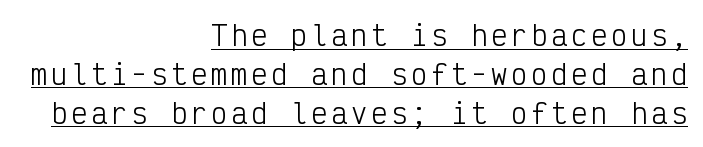
The image shows 27 px text type, upright; set right-aligned, normal line spacing (1.44x), underlined.
